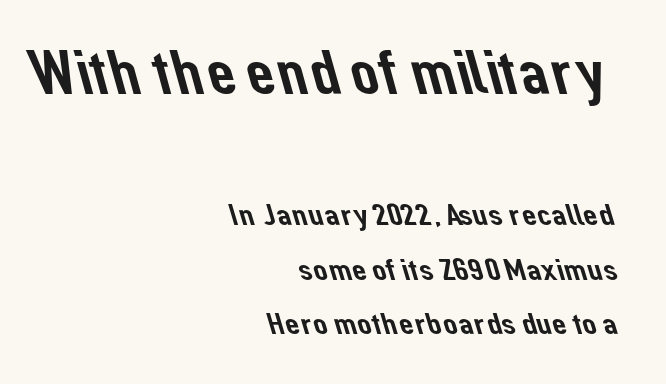
The passage shown is not underscored anywhere. To sum up the face: it is a sans, with no serifs. Leading matches the norm, producing a regular column. Tracking here is standard; glyphs follow each other at the usual distance. Scale decreases going downward across the two blocks. The paragraph shown leans on its right margin.
